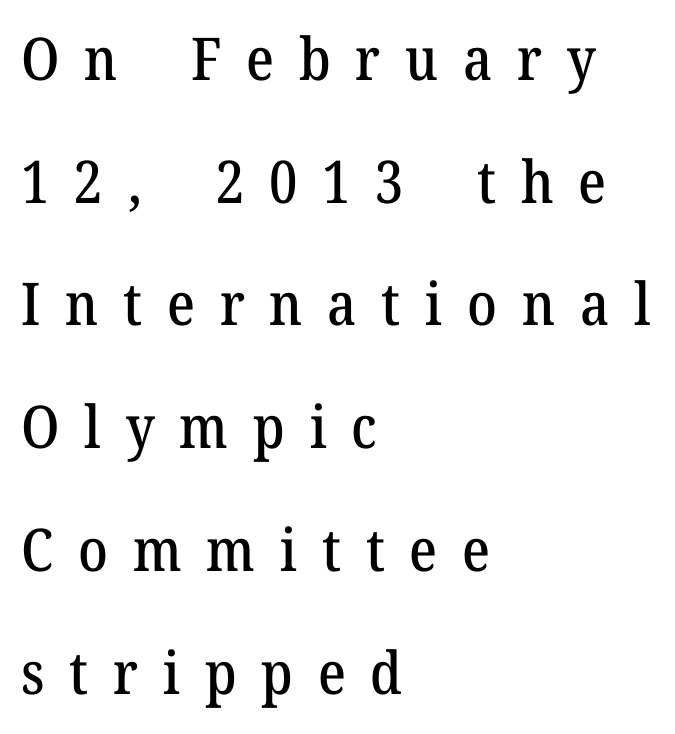
Q: Is the text italic (slanted)? A: No, it is upright.
Q: Is the typeface a serif or a sans-serif typeface? A: Serif.
Q: Is the text underlined? A: No.
Q: How is the paragraph aligned? A: Left-aligned.
Q: Is the spacing between letters normal or unusually wide? A: Unusually wide.
Q: Is the spacing between lines tight, normal or loose? A: Loose.
Q: Width (condensed, normal, or wide)? A: Normal.
Q: Stroke contrast? A: Medium.
Q: x-height? A: Medium.
Q: Monospaced? A: No.
